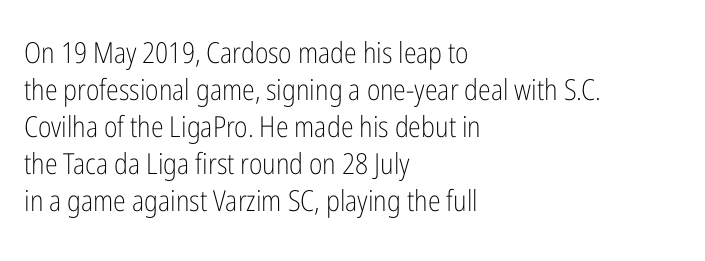
{"serif": "no", "italic": "no", "bold": "no", "weight": "light", "width": "condensed", "stroke_contrast": "low", "x_height": "medium", "monospaced": "no", "underline": "no", "align": "left", "line_spacing": "normal", "line_spacing_ratio": 1.28, "letter_spacing": "normal", "letter_spacing_em": 0.0, "glyph_px": 29}
